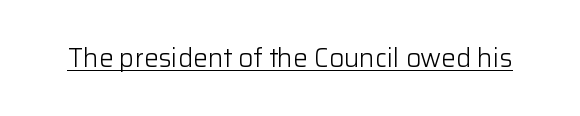
Q: Is the text bold? A: No.
Q: Is the text italic (slanted)? A: No, it is upright.
Q: Is the text underlined? A: Yes.
Q: Is the spacing between letters normal or unusually wide? A: Normal.
